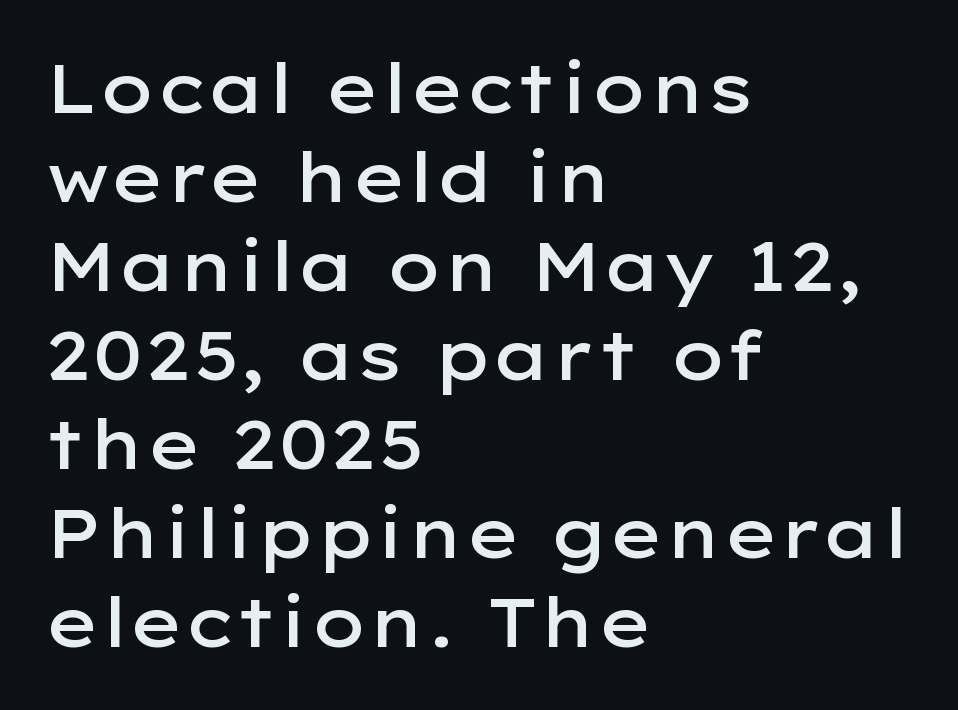
{"serif": "no", "italic": "no", "bold": "semi", "weight": "semibold", "width": "wide", "stroke_contrast": "low", "x_height": "medium", "monospaced": "no", "underline": "no", "align": "left", "line_spacing": "normal", "line_spacing_ratio": 1.31, "letter_spacing": "normal", "letter_spacing_em": 0.0, "glyph_px": 68}
